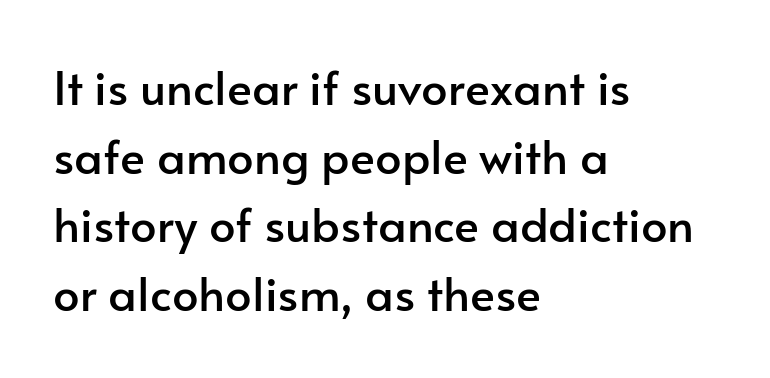
Q: Is the text italic (slanted)? A: No, it is upright.
Q: Is the typeface a serif or a sans-serif typeface? A: Sans-serif.
Q: Is the text underlined? A: No.
Q: How is the paragraph aligned? A: Left-aligned.
Q: Is the spacing between letters normal or unusually wide? A: Normal.
Q: Is the spacing between lines tight, normal or loose? A: Normal.
Q: Width (condensed, normal, or wide)? A: Normal.
Q: Stroke contrast? A: Low.
Q: x-height? A: Small.
Q: Monospaced? A: No.
